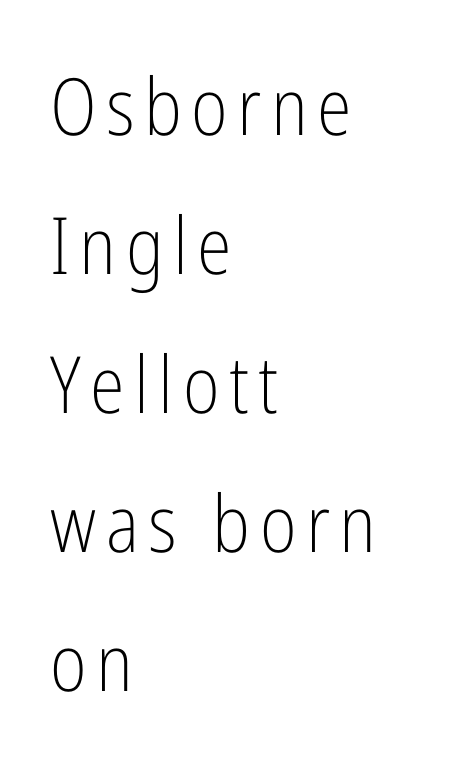
{"serif": "no", "italic": "no", "bold": "no", "weight": "light", "width": "condensed", "stroke_contrast": "low", "x_height": "medium", "monospaced": "no", "underline": "no", "align": "left", "line_spacing_ratio": 1.76, "glyph_px": 79}
